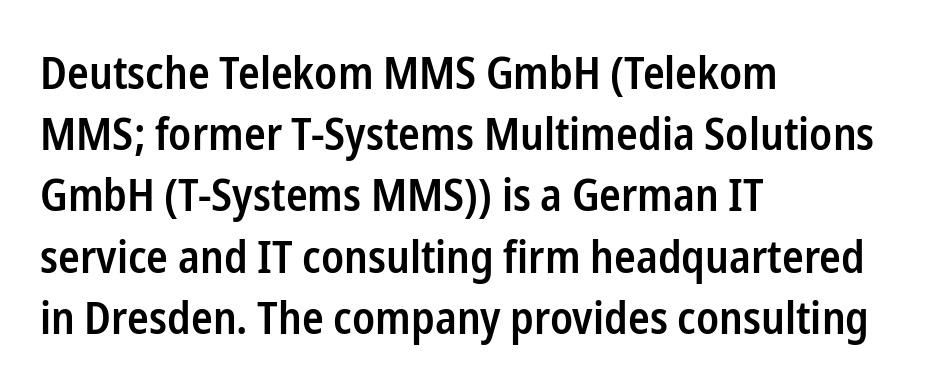
Q: Is the text bold? A: Semi-bold.
Q: Is the text italic (slanted)? A: No, it is upright.
Q: Is the typeface a serif or a sans-serif typeface? A: Sans-serif.
Q: Is the text underlined? A: No.
Q: How is the paragraph aligned? A: Left-aligned.
Q: Is the spacing between letters normal or unusually wide? A: Normal.
Q: Is the spacing between lines tight, normal or loose? A: Normal.
Q: Width (condensed, normal, or wide)? A: Condensed.
Q: Stroke contrast? A: Low.
Q: x-height? A: Medium.
Q: Monospaced? A: No.
